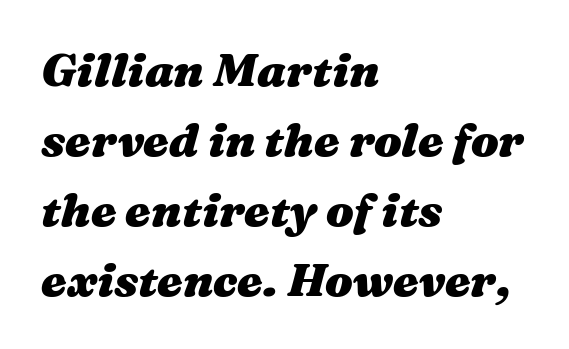
{"italic": "yes", "lean": "right", "slant_degrees": 16, "bold": "yes", "weight": "heavy", "width": "wide", "stroke_contrast": "medium", "x_height": "medium", "monospaced": "no", "underline": "no", "align": "left", "line_spacing": "normal", "line_spacing_ratio": 1.52, "letter_spacing": "normal", "letter_spacing_em": 0.0, "glyph_px": 46}
